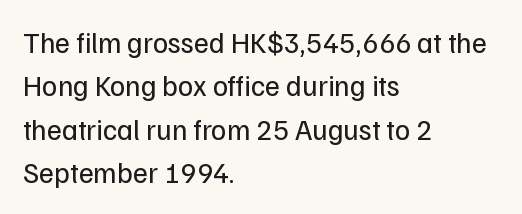
{"serif": "no", "italic": "no", "bold": "no", "weight": "regular", "width": "normal", "stroke_contrast": "low", "x_height": "medium", "monospaced": "no", "underline": "no", "align": "left", "line_spacing": "normal", "line_spacing_ratio": 1.5, "letter_spacing": "normal", "letter_spacing_em": 0.0, "glyph_px": 29}
